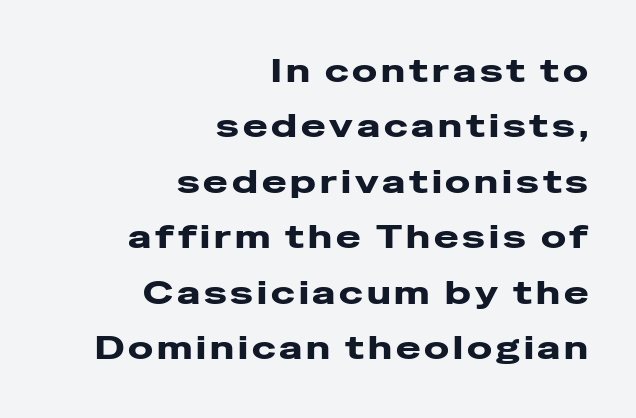
{"serif": "no", "italic": "no", "bold": "yes", "weight": "heavy", "width": "wide", "stroke_contrast": "low", "x_height": "medium", "monospaced": "no", "underline": "no", "align": "right", "line_spacing": "normal", "line_spacing_ratio": 1.68, "glyph_px": 33}
